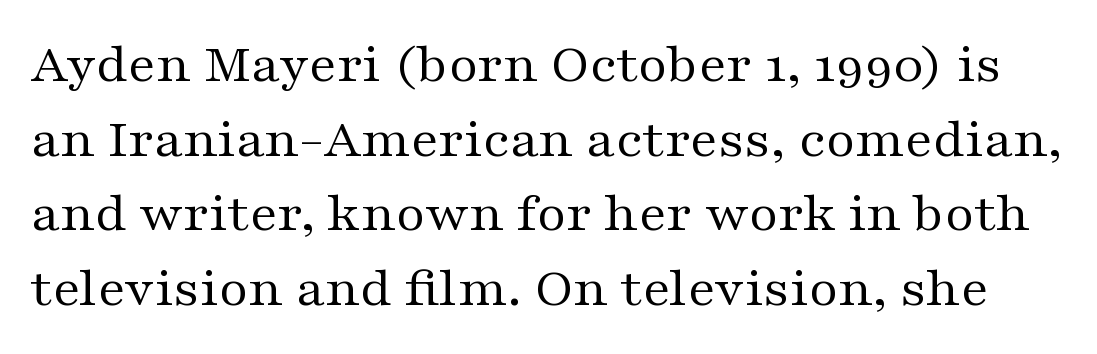
The image shows 57 px regular-weight, wide serif type, upright; set normal line spacing (1.31x), normal letter spacing, not underlined; medium stroke contrast and a medium x-height.
